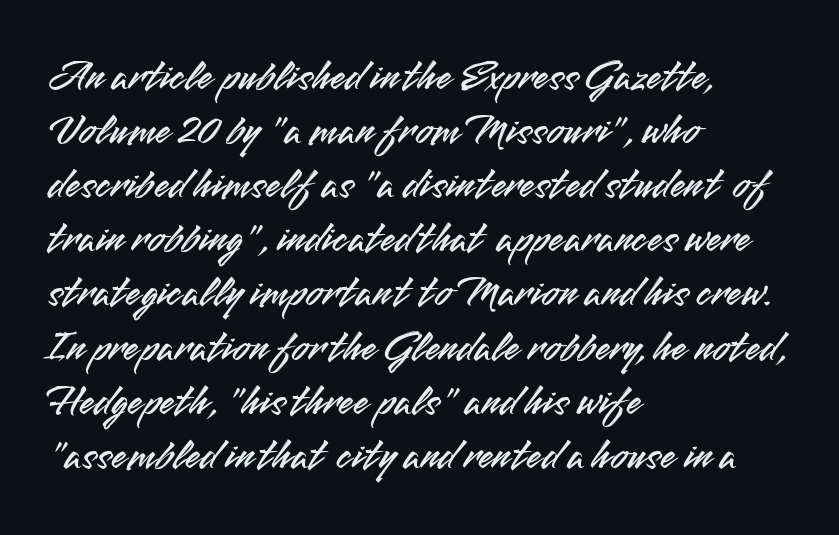
The rendering shows plain stroke endings on the letterforms — a sans-serif design. Spacing verdict: proportional, widths tailored to each character. The strip under each line holds only bare page. Visually the block forms a straight wall on the left and a jagged coastline on the right.
